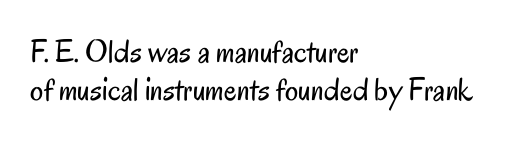
The image shows 33 px regular-weight, condensed sans-serif type, upright; set left-aligned, tight line spacing (1.14x), normal letter spacing, not underlined; low stroke contrast and a small x-height.
